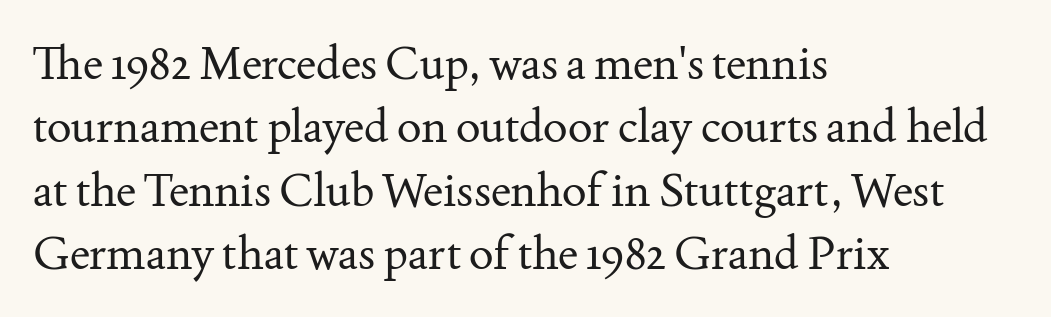
Q: Is the text bold? A: No.
Q: Is the text italic (slanted)? A: No, it is upright.
Q: Is the typeface a serif or a sans-serif typeface? A: Serif.
Q: Is the text underlined? A: No.
Q: How is the paragraph aligned? A: Left-aligned.
Q: Is the spacing between letters normal or unusually wide? A: Normal.
Q: Is the spacing between lines tight, normal or loose? A: Normal.
Q: Width (condensed, normal, or wide)? A: Normal.
Q: Stroke contrast? A: Medium.
Q: x-height? A: Small.
Q: Monospaced? A: No.
